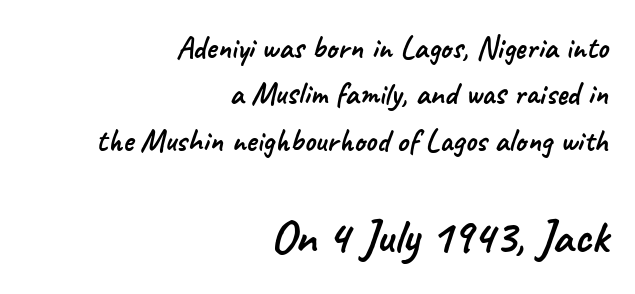
The image shows 48 px sans-serif type; set right-aligned, normal line spacing (1.45x), normal letter spacing, not underlined; the second (bottom) block is 1.5x larger; low stroke contrast and a small x-height.
